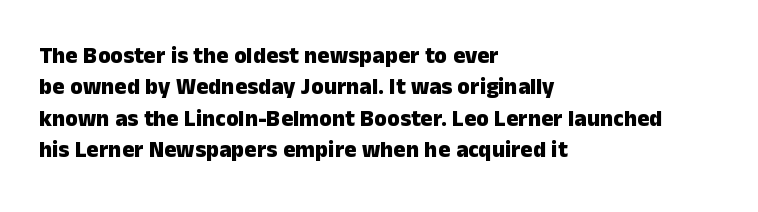
Q: Is the text bold? A: Yes.
Q: Is the text italic (slanted)? A: No, it is upright.
Q: Is the text underlined? A: No.
Q: How is the paragraph aligned? A: Left-aligned.
Q: Is the spacing between letters normal or unusually wide? A: Normal.
Q: Is the spacing between lines tight, normal or loose? A: Normal.
